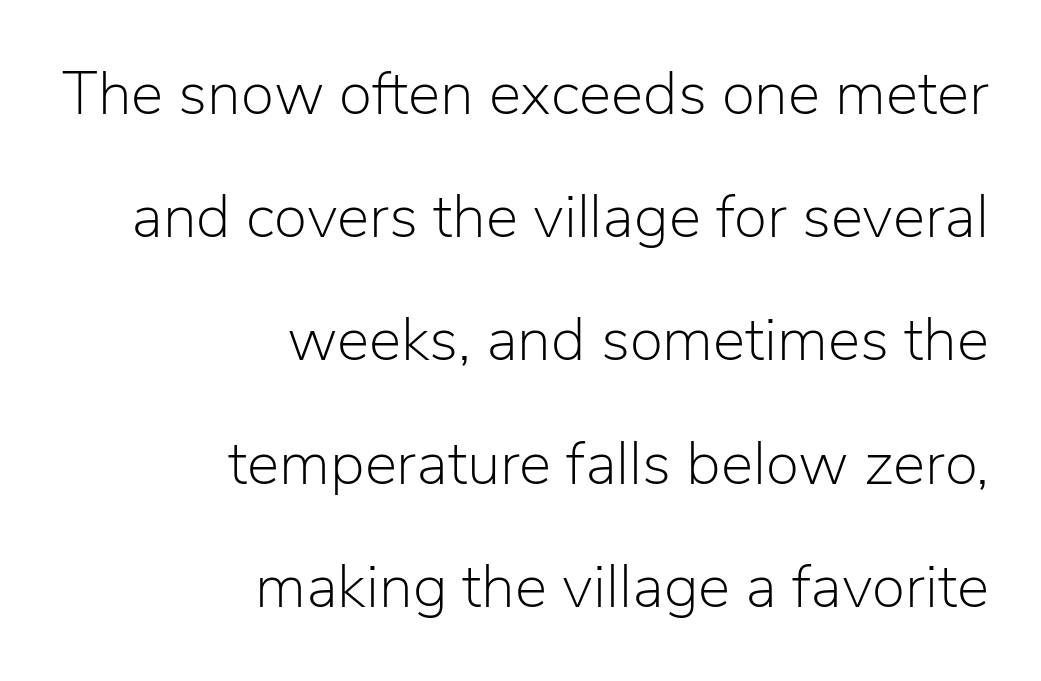
Characters follow at the spacing the type designer built in. No heavy texture on the line: the type isn't bold. The words here are not underlined. This is the regular roman posture of the typeface. The face used here is proportionally spaced, like ordinary book or web type.
